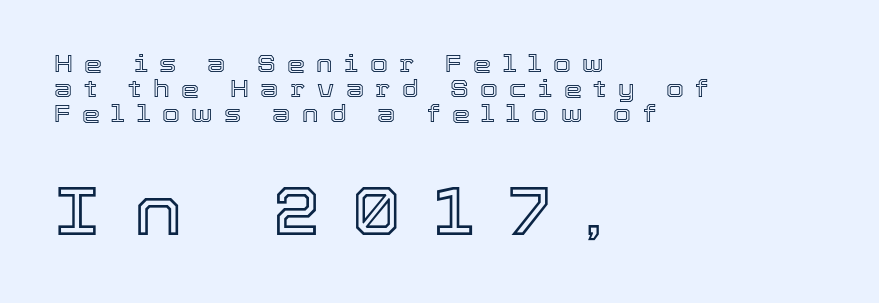
The rendering uses a small line-height, squeezing the rows. This sample is left-justified, so line endings fall wherever the words run out. No italicization has been applied; the sample stays upright. Just letters on the line, the space beneath them empty.
